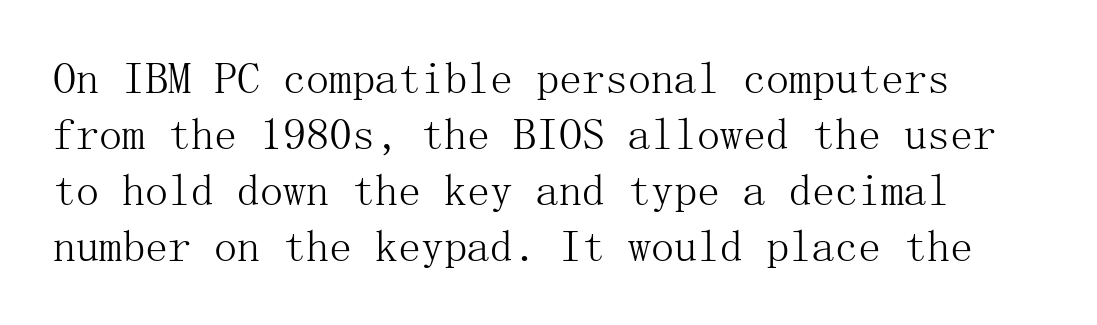
{"serif": "yes", "italic": "no", "bold": "no", "weight": "light", "width": "normal", "stroke_contrast": "medium", "x_height": "medium", "underline": "no", "line_spacing_ratio": 1.22, "letter_spacing": "normal", "letter_spacing_em": 0.0, "glyph_px": 46}
